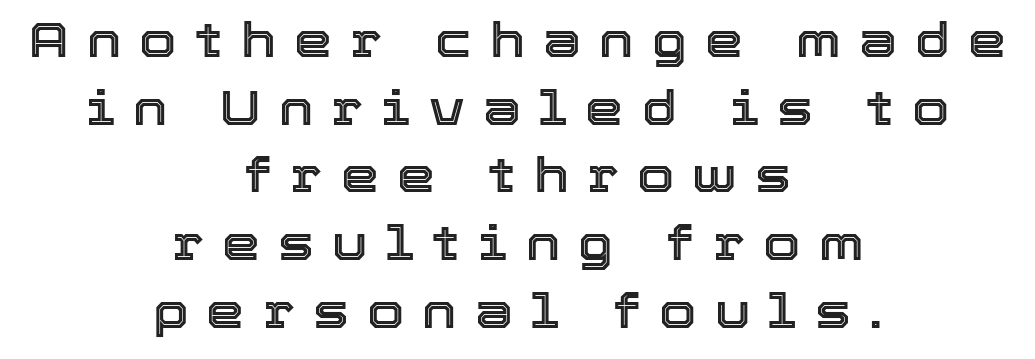
Q: Is the text italic (slanted)? A: No, it is upright.
Q: Is the text underlined? A: No.
Q: How is the paragraph aligned? A: Centered.
Q: Is the spacing between letters normal or unusually wide? A: Unusually wide.
Q: Is the spacing between lines tight, normal or loose? A: Normal.
Q: Width (condensed, normal, or wide)? A: Normal.
Q: x-height? A: Medium.
Q: Monospaced? A: No.
